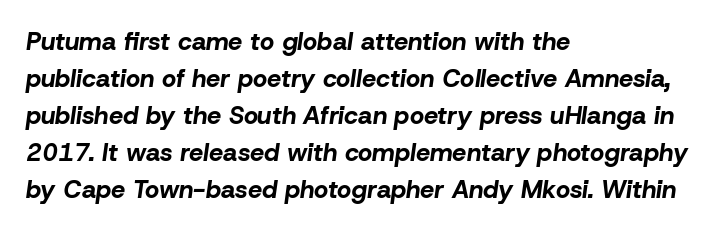
It's the slanting kind of type. The passage shown has conventional tracking throughout. On the weight axis this lands at bold, roughly 700. Words float on clear page, feet unadorned. Caption: multi-line text, flush left, ragged right. Students, observe: this is what conventionally led text looks like.
